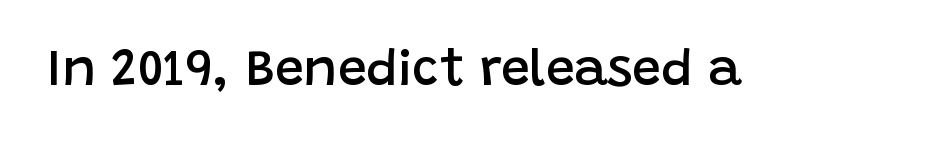
{"serif": "no", "italic": "no", "bold": "semi", "weight": "semibold", "width": "normal", "stroke_contrast": "low", "x_height": "large", "monospaced": "no", "underline": "no", "letter_spacing": "normal", "letter_spacing_em": 0.0, "glyph_px": 51}
